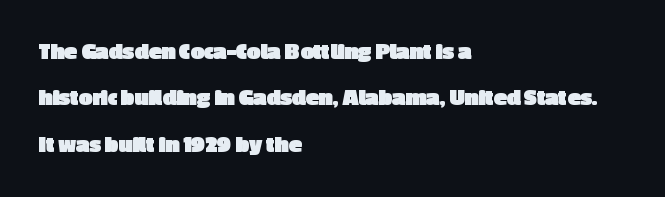
Underline: absent. The type is set solid horizontally, with unmodified tracking. The block of text is sparse from top to bottom, with ample space between rows. If you drew a ruler down the left edge, every line would touch it.
